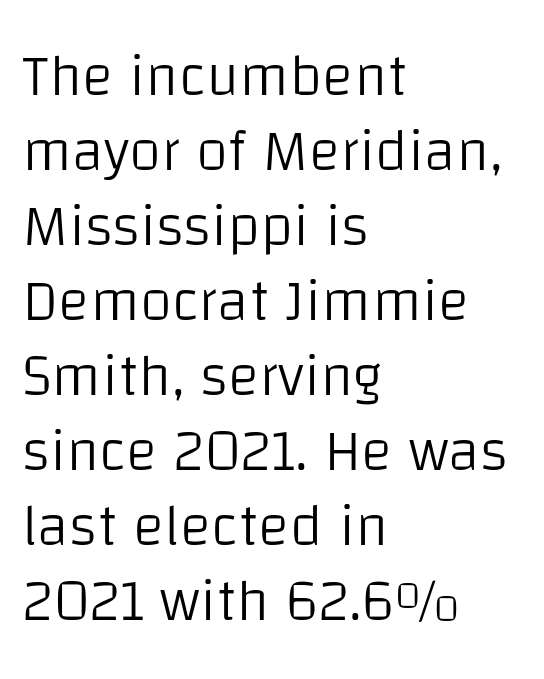
{"serif": "no", "italic": "no", "bold": "no", "weight": "light", "width": "normal", "stroke_contrast": "low", "x_height": "large", "monospaced": "no", "underline": "no", "align": "left", "line_spacing": "normal", "line_spacing_ratio": 1.27, "letter_spacing": "normal", "letter_spacing_em": 0.0, "glyph_px": 59}
